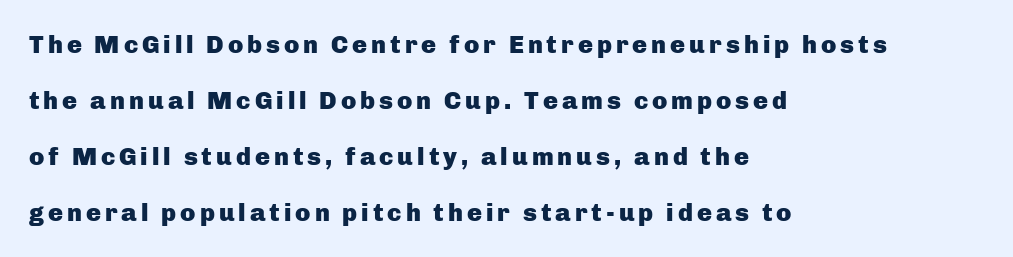
Q: Is the text bold? A: Yes.
Q: Is the text italic (slanted)? A: No, it is upright.
Q: Is the text underlined? A: No.
Q: How is the paragraph aligned? A: Left-aligned.
Q: Is the spacing between lines tight, normal or loose? A: Loose.
